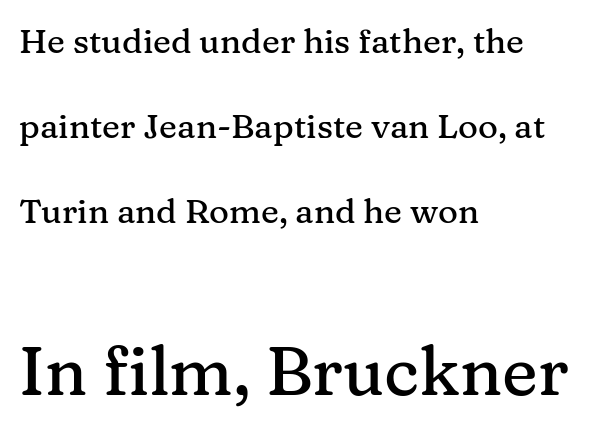
Q: Is the text italic (slanted)? A: No, it is upright.
Q: Is the typeface a serif or a sans-serif typeface? A: Serif.
Q: Is the text underlined? A: No.
Q: How is the paragraph aligned? A: Left-aligned.
Q: Is the spacing between letters normal or unusually wide? A: Normal.
Q: Is the spacing between lines tight, normal or loose? A: Loose.
Q: Which block of text is set in a larger size, the first (top) or the second (bottom)? A: The second (bottom) one.
Q: Width (condensed, normal, or wide)? A: Normal.
Q: Stroke contrast? A: Medium.
Q: x-height? A: Medium.
Q: Monospaced? A: No.
